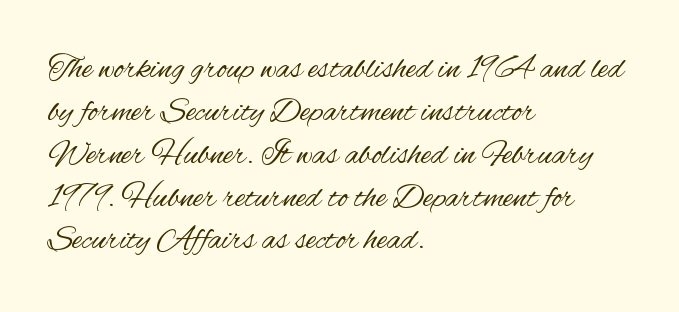
Caption: face not bold, strokes unweighted. Vertically, the passage feels balanced, rows spaced as you'd expect. The typesetter chose a ragged-right arrangement here. Note the varied advance widths — an 'i' is clearly narrower than an 'm'. The specimen omits any rule beneath the text block's lines.
